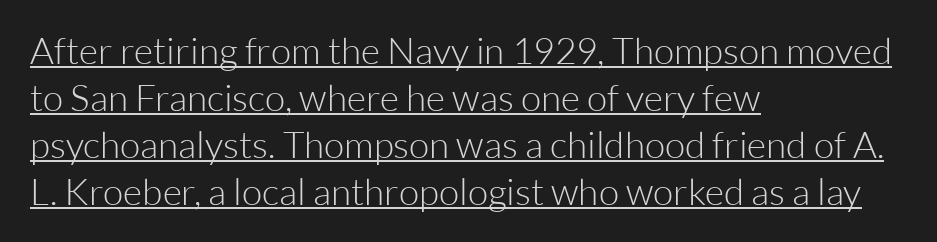
{"serif": "no", "italic": "no", "bold": "no", "weight": "light", "width": "normal", "stroke_contrast": "low", "x_height": "medium", "monospaced": "no", "underline": "yes", "align": "left", "line_spacing": "normal", "line_spacing_ratio": 1.27, "letter_spacing": "normal", "letter_spacing_em": 0.0, "glyph_px": 37}
